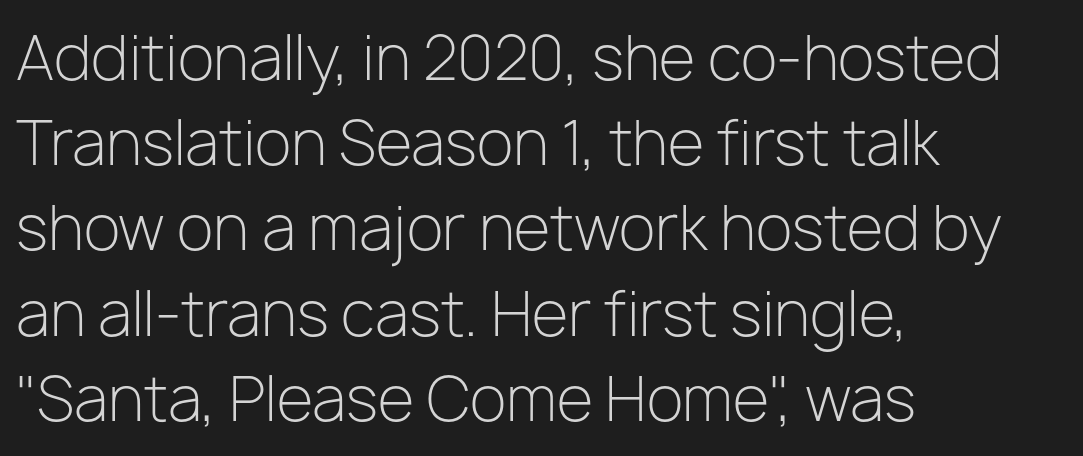
The image shows 60 px light sans-serif type, upright; set left-aligned, normal line spacing (1.42x), normal letter spacing, not underlined; low stroke contrast and a medium x-height.
